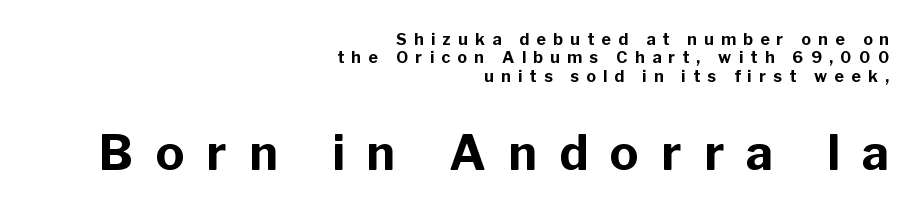
{"serif": "no", "italic": "no", "bold": "yes", "weight": "bold", "width": "normal", "stroke_contrast": "low", "x_height": "medium", "monospaced": "no", "underline": "no", "align": "right", "line_spacing": "tight", "line_spacing_ratio": 1.15, "letter_spacing": "wide", "letter_spacing_em": 0.46, "larger_block": "second", "size_ratio": 3.0, "glyph_px": 48}
